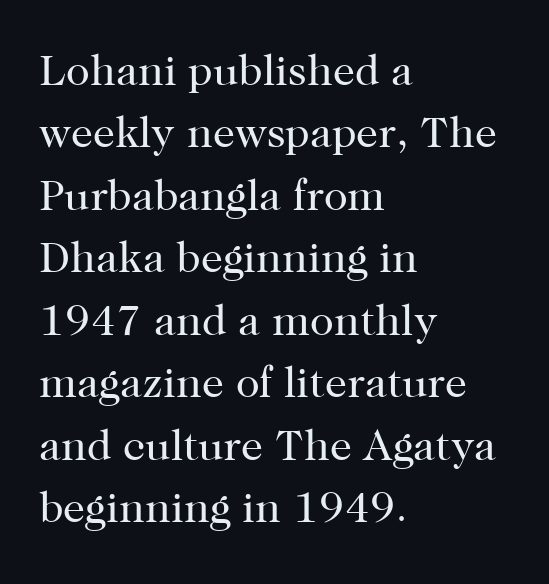
{"serif": "yes", "italic": "no", "bold": "no", "weight": "regular", "width": "normal", "stroke_contrast": "high", "x_height": "medium", "monospaced": "no", "underline": "no", "align": "left", "line_spacing": "normal", "line_spacing_ratio": 1.42, "letter_spacing": "normal", "letter_spacing_em": 0.0, "glyph_px": 44}
